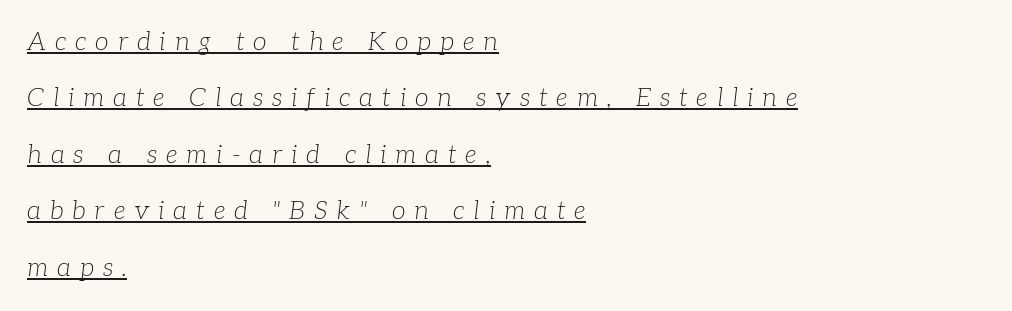
The image shows 25 px text type, italic (leaning right); set left-aligned, loose line spacing (2.26x), unusually wide letter spacing (+0.36 em), underlined.
